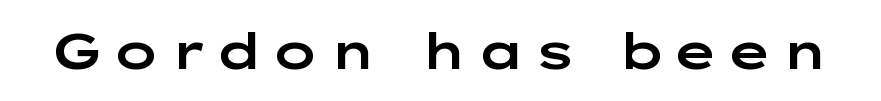
These lines are rendered in a variable-pitch font. Words float on clear page, feet unadorned. Typographically, this falls in the sans-serif category. This is roman type, the default non-slanted kind.
